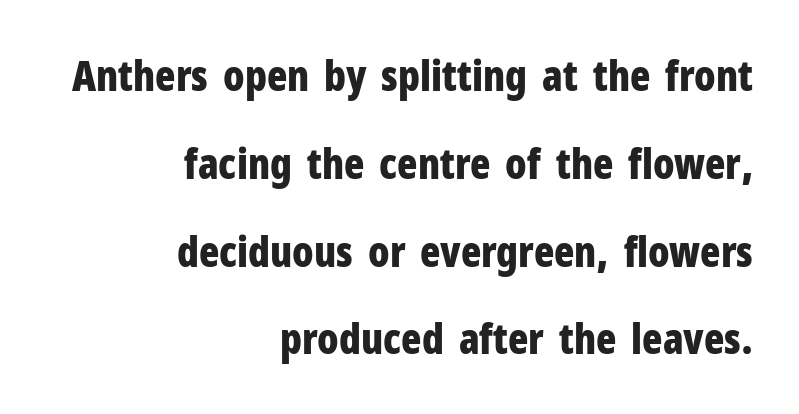
Quick note: not italic, upright. Descenders are the only things crossing below the line. The font family rendered here belongs to the sans-serif group. If you measured baseline to baseline, you'd find a long distance. Set as a true bold cut, around the 700 mark. Tracking here is standard; glyphs follow each other at the usual distance.
